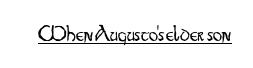
{"italic": "no", "bold": "no", "underline": "yes", "letter_spacing": "normal", "letter_spacing_em": 0.0, "glyph_px": 23}
